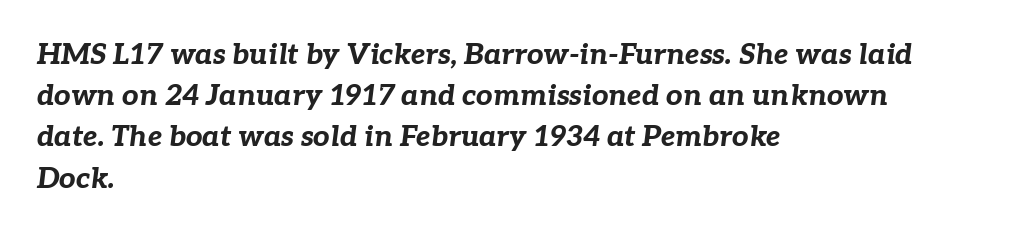
Q: Is the text bold? A: Yes.
Q: Is the text italic (slanted)? A: Yes, it leans right by about 7 degrees.
Q: Is the text underlined? A: No.
Q: How is the paragraph aligned? A: Left-aligned.
Q: Is the spacing between letters normal or unusually wide? A: Normal.
Q: Is the spacing between lines tight, normal or loose? A: Normal.
Q: Width (condensed, normal, or wide)? A: Normal.
Q: Stroke contrast? A: Low.
Q: x-height? A: Medium.
Q: Monospaced? A: No.
